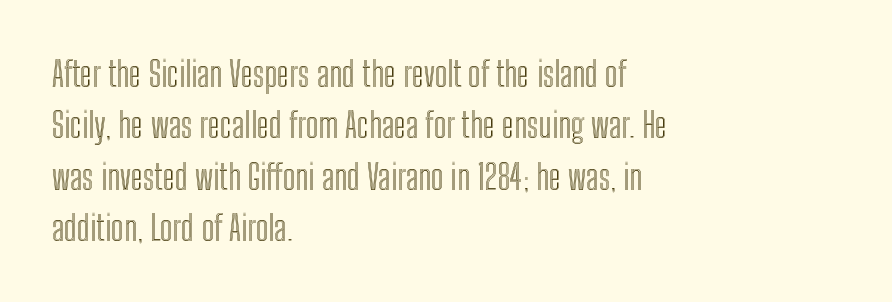
When letters stand straight like this, we call the style roman or upright. Characters follow at the spacing the type designer built in. The passage shown is not underscored anywhere. Horizontally, the lines are justified to the leading edge only. These lines are rendered in a variable-pitch font. The leading is moderate, giving the passage an even texture.
